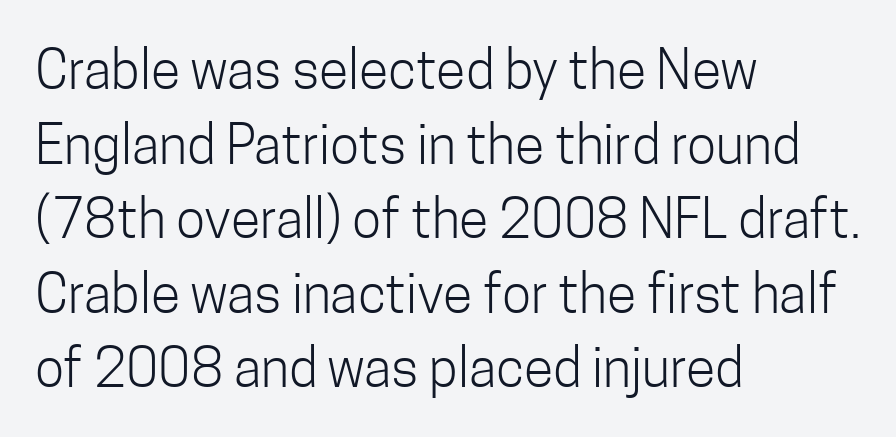
{"serif": "no", "italic": "no", "bold": "no", "weight": "light", "width": "condensed", "stroke_contrast": "low", "x_height": "medium", "monospaced": "no", "underline": "no", "align": "left", "line_spacing": "normal", "line_spacing_ratio": 1.38, "letter_spacing": "normal", "letter_spacing_em": 0.0, "glyph_px": 54}
